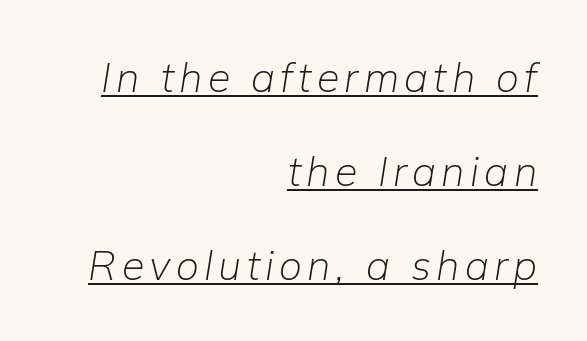
{"italic": "yes", "lean": "right", "slant_degrees": 9, "bold": "no", "weight": "light", "width": "normal", "stroke_contrast": "low", "x_height": "medium", "monospaced": "no", "underline": "yes", "align": "right", "line_spacing": "loose", "line_spacing_ratio": 2.29, "glyph_px": 41}
